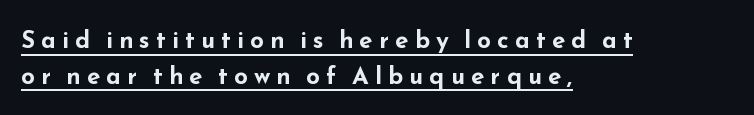
{"italic": "no", "bold": "yes", "underline": "yes", "align": "left", "line_spacing": "normal", "line_spacing_ratio": 1.48, "letter_spacing": "wide", "letter_spacing_em": 0.26, "glyph_px": 24}
